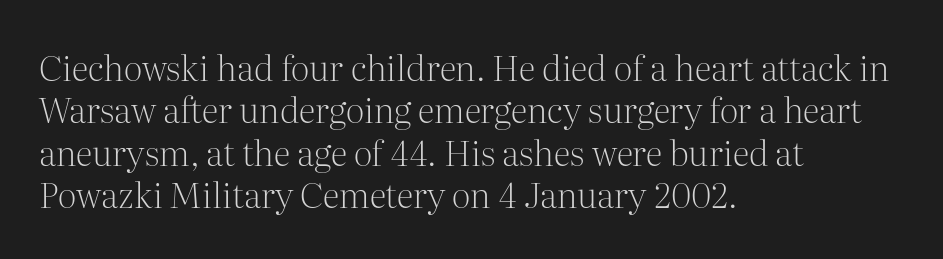
The image shows 35 px light serif type, upright; set left-aligned, line spacing 1.21x, normal letter spacing, not underlined; medium stroke contrast and a medium x-height.
